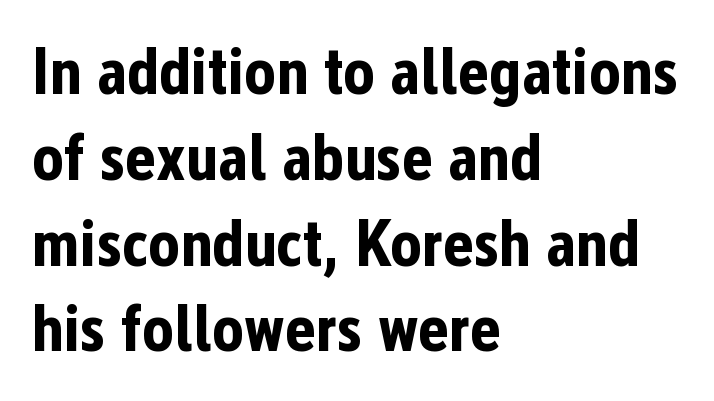
{"serif": "no", "italic": "no", "bold": "yes", "weight": "bold", "width": "condensed", "stroke_contrast": "low", "x_height": "medium", "monospaced": "no", "underline": "no", "align": "left", "line_spacing": "normal", "line_spacing_ratio": 1.3, "letter_spacing": "normal", "letter_spacing_em": 0.0, "glyph_px": 66}
